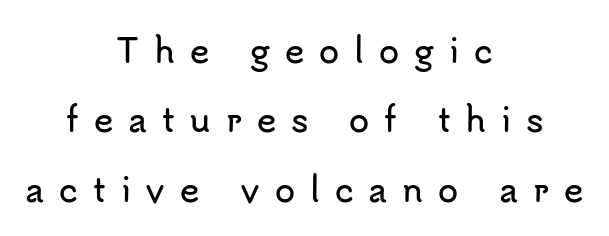
Q: Is the text italic (slanted)? A: No, it is upright.
Q: Is the typeface a serif or a sans-serif typeface? A: Sans-serif.
Q: Is the text underlined? A: No.
Q: How is the paragraph aligned? A: Centered.
Q: Is the spacing between letters normal or unusually wide? A: Unusually wide.
Q: Is the spacing between lines tight, normal or loose? A: Loose.
Q: Width (condensed, normal, or wide)? A: Normal.
Q: Stroke contrast? A: Low.
Q: x-height? A: Small.
Q: Monospaced? A: No.
